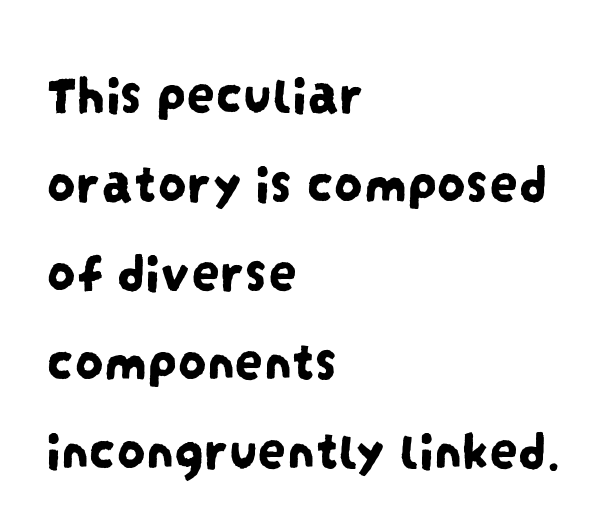
{"serif": "no", "width": "condensed", "stroke_contrast": "low", "x_height": "large", "monospaced": "no", "underline": "no", "align": "left", "line_spacing": "normal", "line_spacing_ratio": 1.56, "letter_spacing": "normal", "letter_spacing_em": 0.0, "glyph_px": 57}
